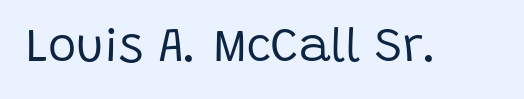
The image shows 48 px regular-weight sans-serif type, upright; set normal letter spacing, not underlined; low stroke contrast and a large x-height.
